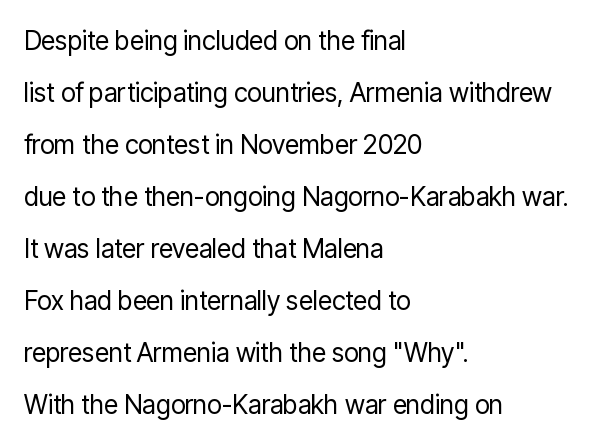
{"italic": "no", "bold": "no", "underline": "no", "align": "left", "line_spacing": "loose", "line_spacing_ratio": 2.0, "letter_spacing": "normal", "letter_spacing_em": 0.0, "glyph_px": 26}
